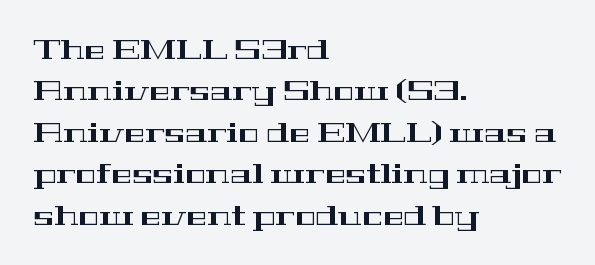
The passage shown is not underscored anywhere. Typographically, this falls in the serif category. These lines sit exactly where default settings would place them. Is the letter spacing exaggerated? No — it looks like the ordinary default.
